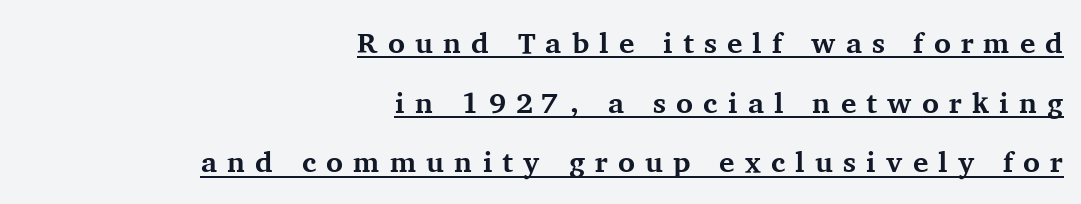
Are there feet on the stems? There are — it's a serif. The passage shown is underscored from start to finish. No italicization has been applied; the sample stays upright. The lines are quadded right.
